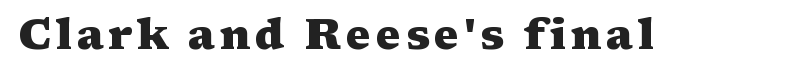
Q: Is the text bold? A: Yes.
Q: Is the text italic (slanted)? A: No, it is upright.
Q: Is the typeface a serif or a sans-serif typeface? A: Serif.
Q: Is the text underlined? A: No.
Q: Width (condensed, normal, or wide)? A: Wide.
Q: Stroke contrast? A: Medium.
Q: x-height? A: Medium.
Q: Monospaced? A: No.
